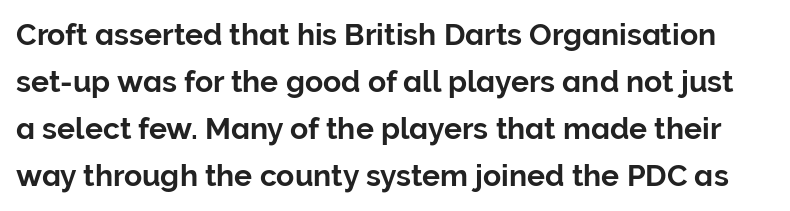
Honestly, the letter spacing is just normal — you wouldn't notice it. The words here are not underlined. Do the letters lean? They stand straight. Rows of type keep a routine distance in the vertical direction. Are there feet on the stems? There aren't — it's a sans. The face used here is proportionally spaced, like ordinary book or web type.
